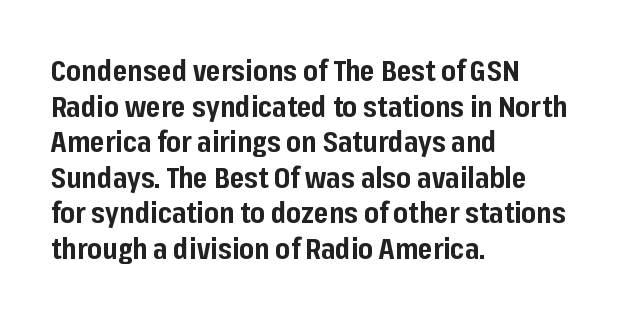
{"serif": "no", "italic": "no", "bold": "yes", "weight": "bold", "width": "normal", "stroke_contrast": "low", "x_height": "medium", "monospaced": "no", "underline": "no", "align": "left", "line_spacing": "normal", "line_spacing_ratio": 1.27, "letter_spacing": "normal", "letter_spacing_em": 0.0, "glyph_px": 28}
